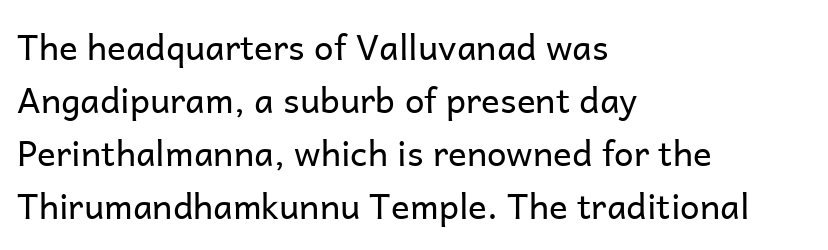
The image shows 35 px regular-weight sans-serif type, upright; set left-aligned, normal line spacing (1.51x), normal letter spacing, not underlined; low stroke contrast and a medium x-height.
